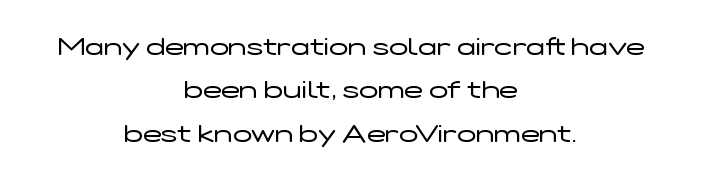
{"italic": "no", "bold": "no", "underline": "no", "align": "center", "line_spacing_ratio": 1.74, "letter_spacing": "normal", "letter_spacing_em": 0.0, "glyph_px": 25}
